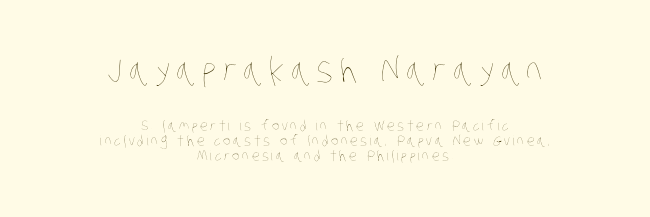
Nothing heavy about these letters — not bold at all. Here the designer chose a conventional face with non-uniform glyph widths. Quick note: interline space is minimal. Underline: absent.
